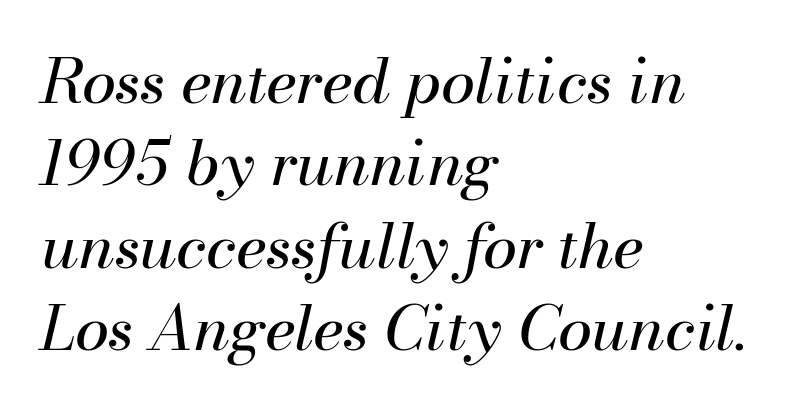
These lines were composed using italics. Spacing verdict: proportional, widths tailored to each character. This sample is left-justified, so line endings fall wherever the words run out. Underlining? Definitely not there. Reading down the column, the eye jumps a familiar distance to each next line. Each stroke keeps to a modest, everyday thickness or less.
